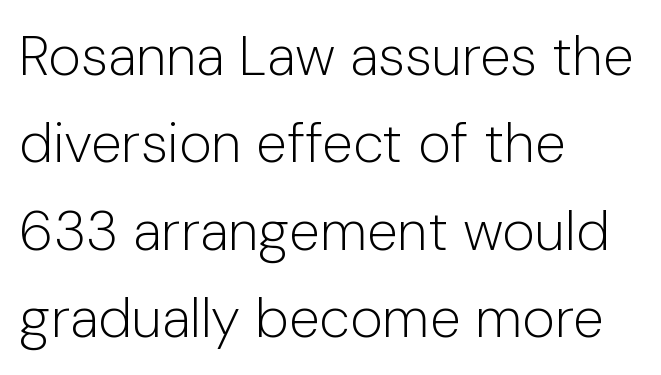
The image shows 56 px light sans-serif type, upright; set left-aligned, normal line spacing (1.56x), normal letter spacing, not underlined; low stroke contrast and a medium x-height.
